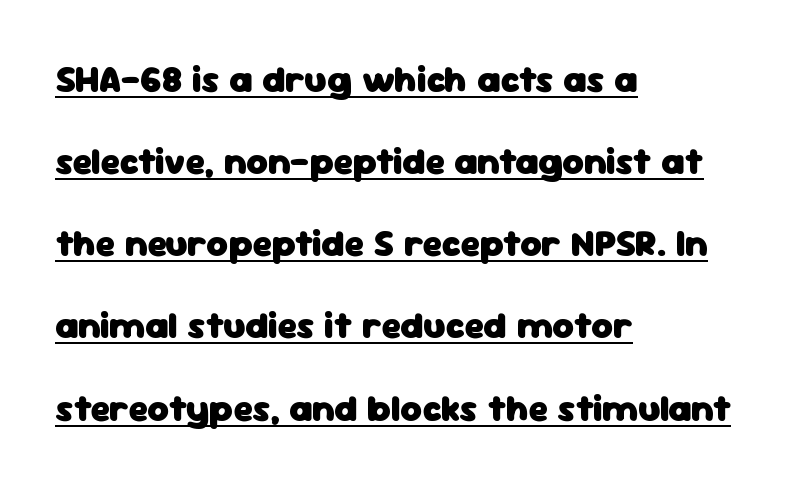
{"serif": "no", "italic": "no", "bold": "yes", "weight": "heavy", "width": "normal", "stroke_contrast": "low", "x_height": "medium", "monospaced": "no", "underline": "yes", "align": "left", "line_spacing": "loose", "line_spacing_ratio": 2.22, "letter_spacing": "normal", "letter_spacing_em": 0.0, "glyph_px": 37}
